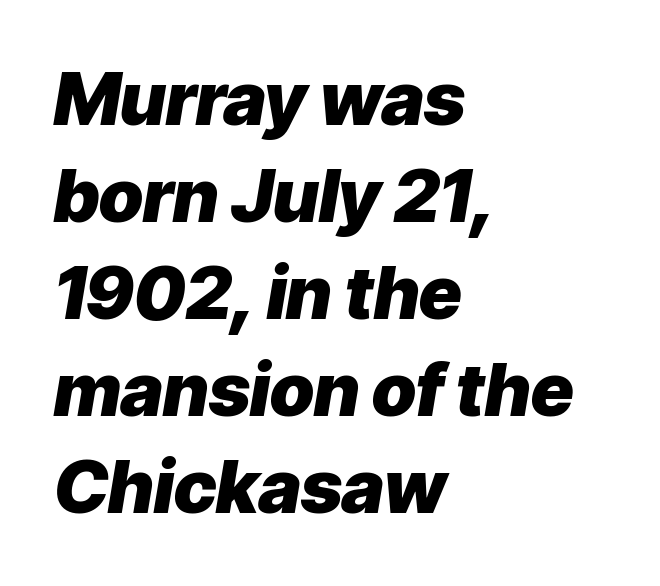
The image shows 73 px heavy type, italic (leaning right); set left-aligned, normal line spacing (1.33x), normal letter spacing, not underlined; low stroke contrast and a medium x-height.
